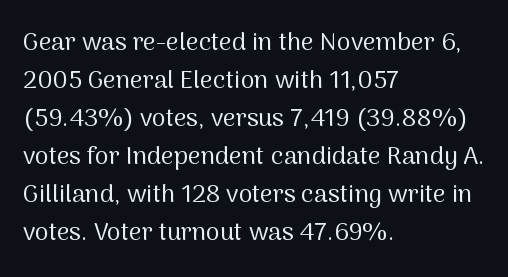
{"italic": "no", "bold": "no", "underline": "no", "align": "left", "line_spacing": "normal", "line_spacing_ratio": 1.52, "letter_spacing": "normal", "letter_spacing_em": 0.0, "glyph_px": 25}
